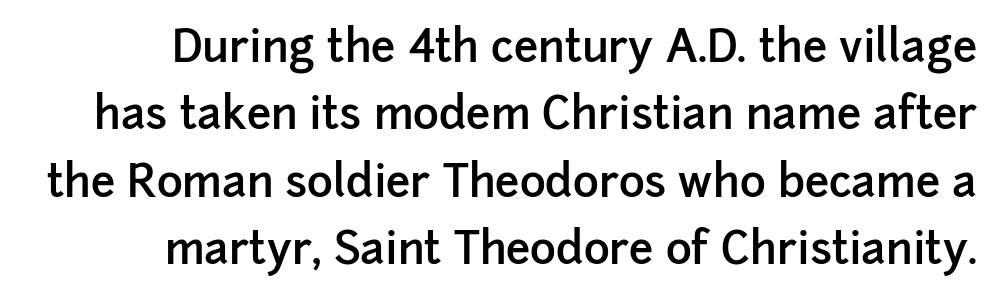
Q: Is the text bold? A: Semi-bold.
Q: Is the text italic (slanted)? A: No, it is upright.
Q: Is the typeface a serif or a sans-serif typeface? A: Sans-serif.
Q: Is the text underlined? A: No.
Q: Is the spacing between letters normal or unusually wide? A: Normal.
Q: Is the spacing between lines tight, normal or loose? A: Normal.
Q: Width (condensed, normal, or wide)? A: Normal.
Q: Stroke contrast? A: Low.
Q: x-height? A: Medium.
Q: Monospaced? A: No.
